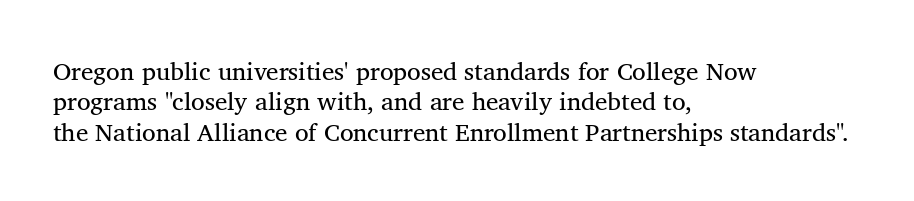
{"italic": "no", "bold": "no", "underline": "no", "align": "left", "line_spacing_ratio": 1.22, "letter_spacing": "normal", "letter_spacing_em": 0.0, "glyph_px": 25}
